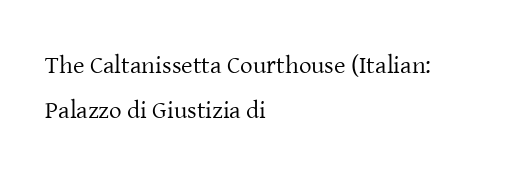
The image shows 25 px text type, upright; set left-aligned, line spacing 1.82x, normal letter spacing, not underlined.
